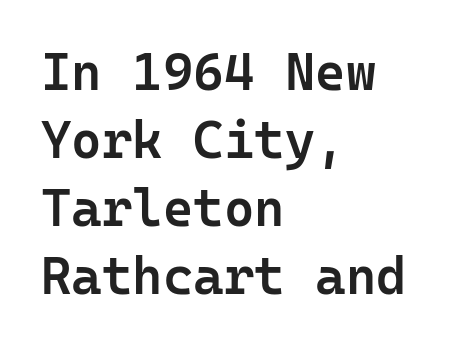
The image shows 52 px semibold sans-serif type, upright, monospaced; set left-aligned, normal line spacing (1.31x), normal letter spacing, not underlined; low stroke contrast and a medium x-height.
